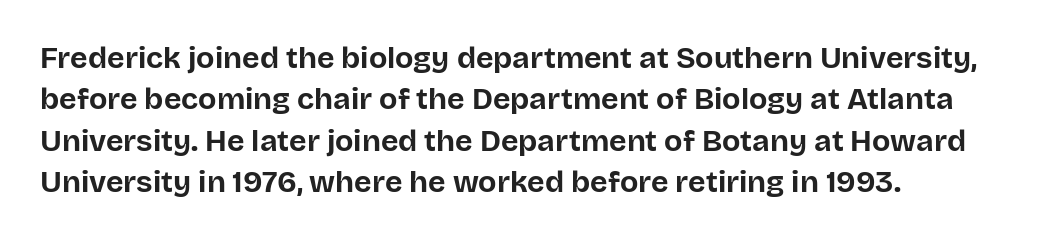
The image shows 30 px bold sans-serif type, upright; set left-aligned, normal line spacing (1.38x), normal letter spacing, not underlined; low stroke contrast and a large x-height.
